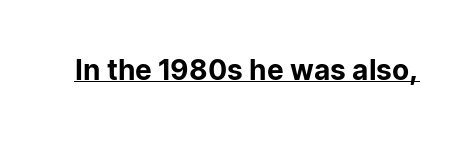
Each line of the rendering has a horizontal stroke beneath the glyphs. The letterforms sit shoulder to shoulder at normal distance. If you drew a line through each stem, it would be perfectly vertical. Nope, no serifs anywhere on these letters. This sample has the flowing, uneven cadence of proportional lettering.
